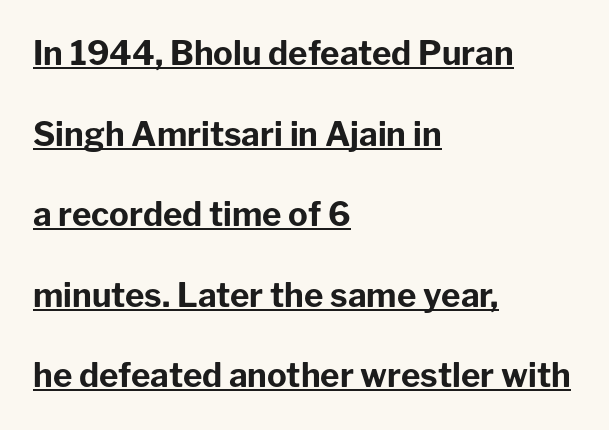
{"serif": "no", "italic": "no", "bold": "yes", "weight": "bold", "width": "normal", "stroke_contrast": "low", "x_height": "medium", "monospaced": "no", "underline": "yes", "align": "left", "line_spacing": "loose", "line_spacing_ratio": 2.44, "letter_spacing": "normal", "letter_spacing_em": 0.0, "glyph_px": 33}
